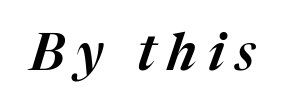
{"italic": "yes", "lean": "right", "slant_degrees": 17, "width": "normal", "stroke_contrast": "medium", "x_height": "medium", "monospaced": "no", "underline": "no", "letter_spacing": "wide", "letter_spacing_em": 0.22, "glyph_px": 51}
